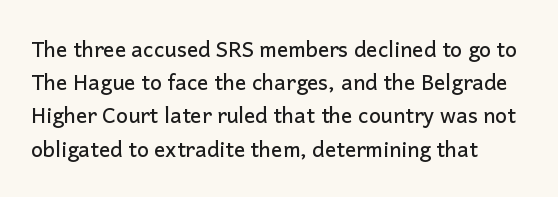
Q: Is the text italic (slanted)? A: No, it is upright.
Q: Is the text underlined? A: No.
Q: Is the spacing between letters normal or unusually wide? A: Normal.
Q: Is the spacing between lines tight, normal or loose? A: Normal.
